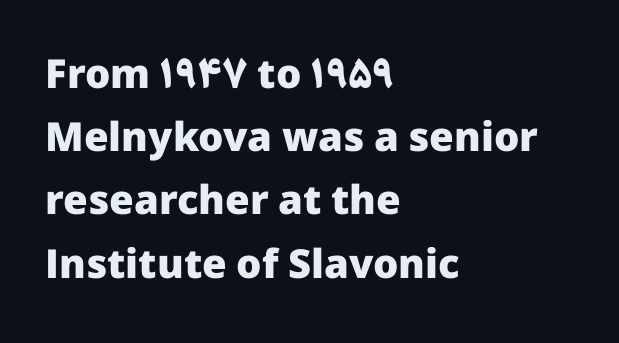
The image shows 40 px heavy sans-serif type, upright; set left-aligned, normal line spacing (1.58x), normal letter spacing, not underlined; low stroke contrast and a medium x-height.
